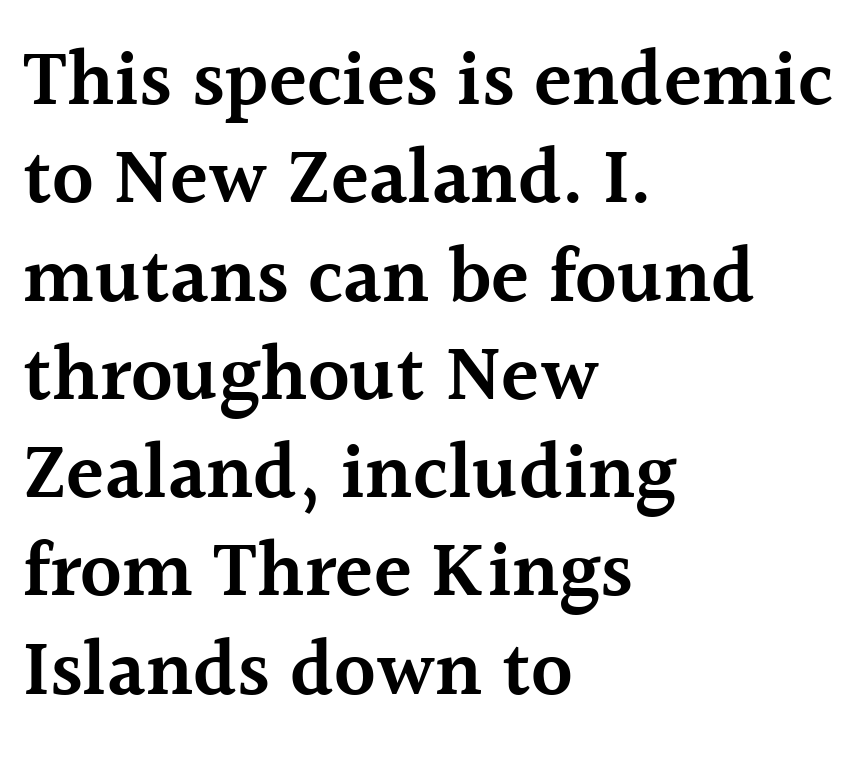
{"serif": "yes", "italic": "no", "bold": "semi", "weight": "semibold", "width": "normal", "x_height": "medium", "monospaced": "no", "underline": "no", "align": "left", "line_spacing": "normal", "line_spacing_ratio": 1.26, "letter_spacing": "normal", "letter_spacing_em": 0.0, "glyph_px": 78}
